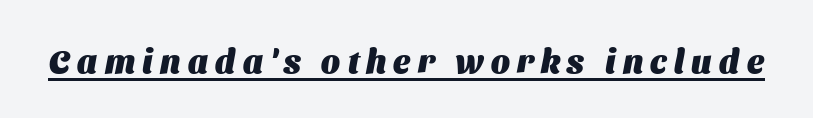
This sample has the flowing, uneven cadence of proportional lettering. As a designer I'd log this as weight 700, bold. Characters follow at a spacing far wider than the type designer built in. Regarding serifs, this sample does without them. Like a heading marked for emphasis, these lines bear an underscore.
